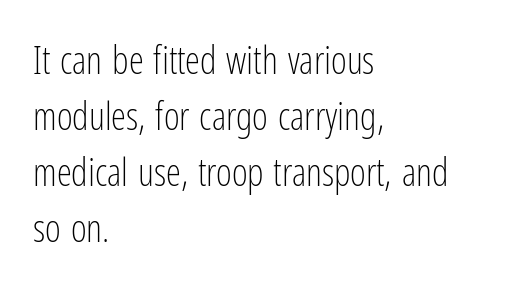
The image shows 38 px light, condensed sans-serif type, upright; set left-aligned, normal line spacing (1.47x), normal letter spacing, not underlined; low stroke contrast and a medium x-height.
